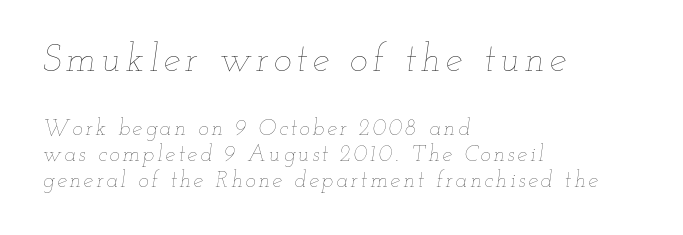
{"italic": "yes", "lean": "right", "slant_degrees": 12, "bold": "no", "weight": "thin", "width": "wide", "stroke_contrast": "low", "x_height": "small", "monospaced": "no", "underline": "no", "align": "left", "line_spacing_ratio": 1.19, "larger_block": "first", "size_ratio": 1.73, "glyph_px": 38}
